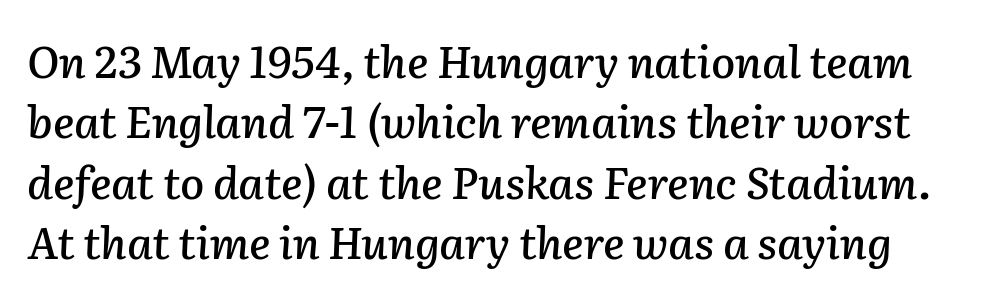
{"italic": "yes", "lean": "right", "slant_degrees": 2, "width": "normal", "stroke_contrast": "low", "x_height": "medium", "monospaced": "no", "underline": "no", "line_spacing": "normal", "line_spacing_ratio": 1.37, "letter_spacing": "normal", "letter_spacing_em": 0.0, "glyph_px": 44}
